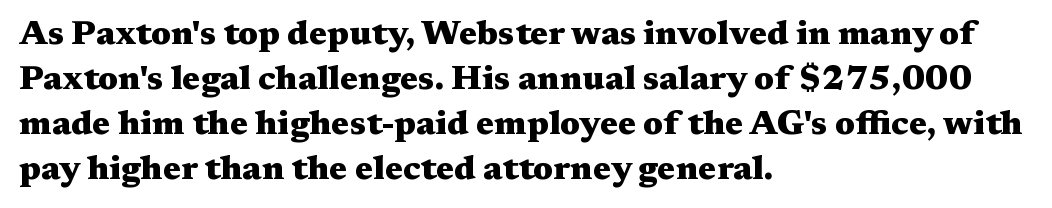
Plenty of ink on the page — the face is bold. Letterform terminals end in serifs throughout the passage. If you drew a ruler down the left edge, every line would touch it. A roman cut, with each character standing at attention. A bare baseline throughout the passage.
